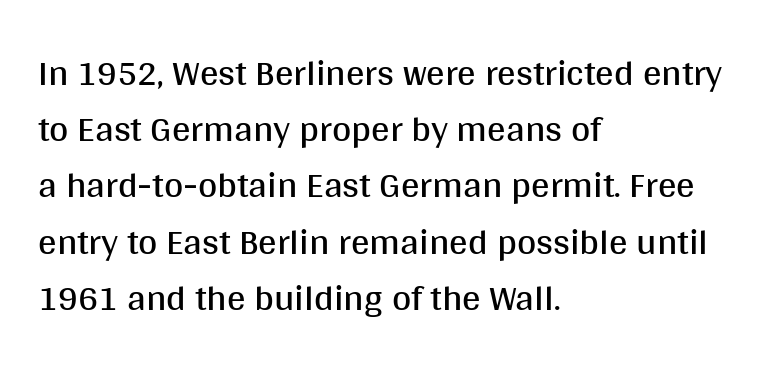
The image shows 37 px regular-weight sans-serif type, upright; set left-aligned, normal line spacing (1.52x), normal letter spacing, not underlined; medium stroke contrast and a large x-height.
